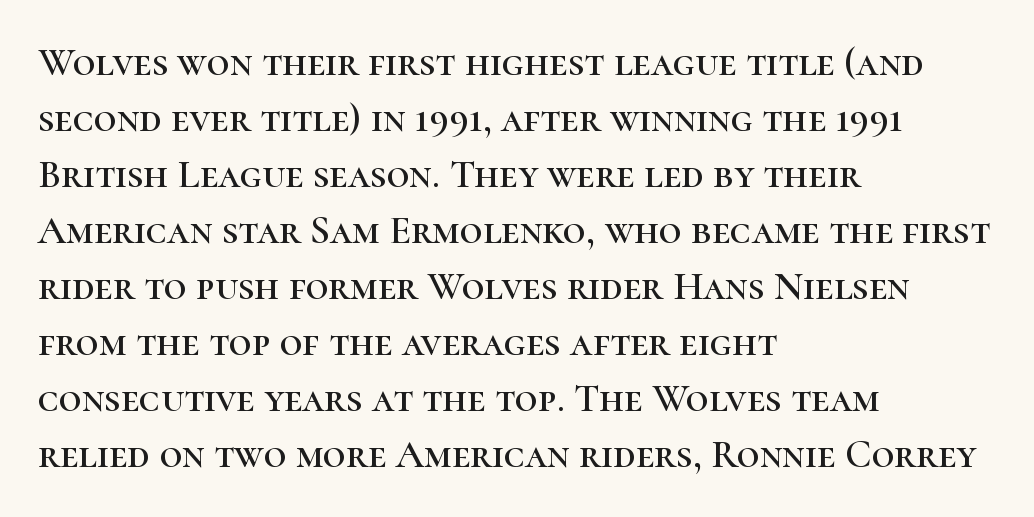
This is roman type, the default non-slanted kind. Does the leading feel generous? No, just average. Rule under the text: the space is simply empty. Spacing between characters is what you'd get straight out of the box.
